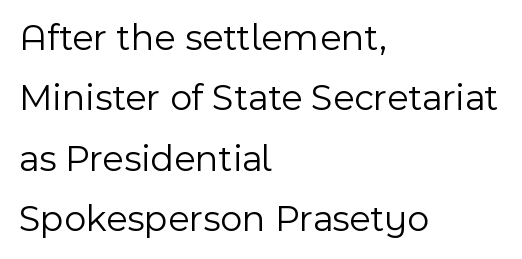
The image shows 38 px light sans-serif type, upright; set left-aligned, normal line spacing (1.59x), normal letter spacing, not underlined; a medium x-height.
